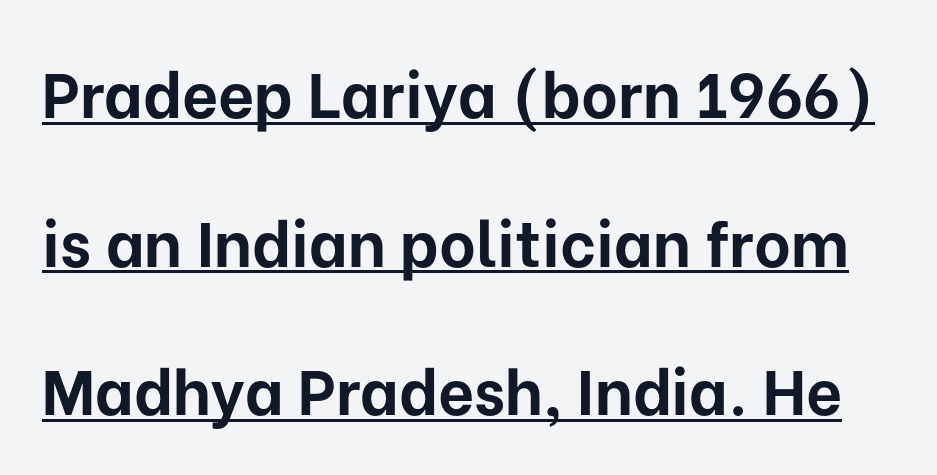
The glyphs in this specimen are sans serif. Underlined type. Ordinary non-slanted type is in use. Here the designer chose a conventional face with non-uniform glyph widths. The tracking reads as untouched default to a designer's eye. Leading is clearly above the norm, producing a sparse column.
